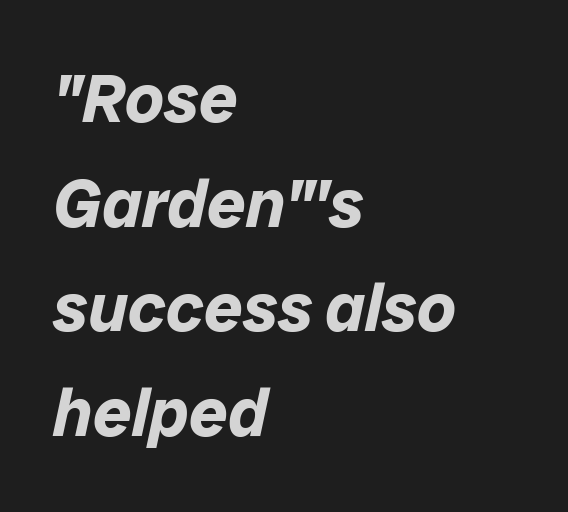
The image shows 68 px bold type, italic (leaning right); set left-aligned, normal line spacing (1.54x), normal letter spacing, not underlined; low stroke contrast and a medium x-height.
